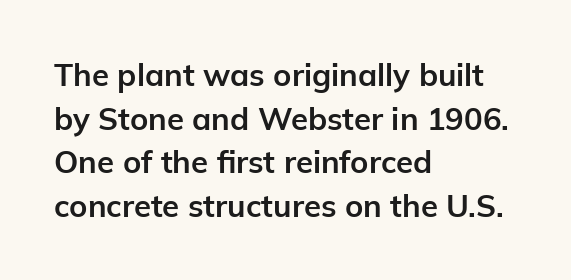
One-word summary of the alignment: left. Bare-footed words on every line. Here the glyphs are tracked normally, forming tight word shapes. A typesetter would call this proportional, since set widths differ per character.
